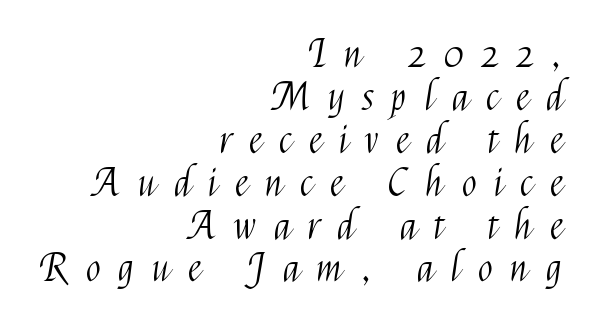
The typeface chosen for these lines omits serifs. A clean baseline with only descenders dipping below it. Character widths vary here, with narrow letters taking less room than wide ones. Casual observation: everything's shoved over to the right. Heft: none added — not bold.
